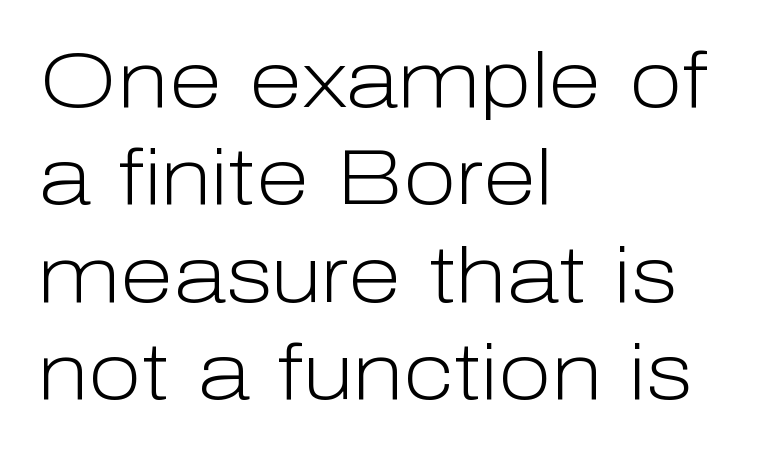
Q: Is the text bold? A: No.
Q: Is the text italic (slanted)? A: No, it is upright.
Q: Is the typeface a serif or a sans-serif typeface? A: Sans-serif.
Q: Is the text underlined? A: No.
Q: How is the paragraph aligned? A: Left-aligned.
Q: Is the spacing between letters normal or unusually wide? A: Normal.
Q: Is the spacing between lines tight, normal or loose? A: Normal.
Q: Width (condensed, normal, or wide)? A: Normal.
Q: Stroke contrast? A: Low.
Q: x-height? A: Medium.
Q: Monospaced? A: No.
